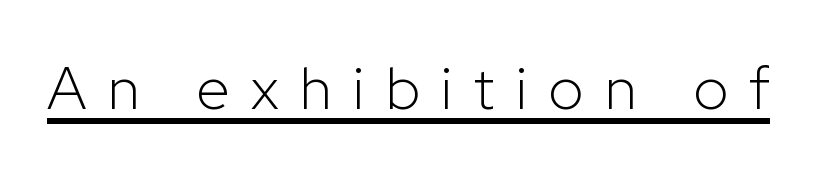
{"serif": "no", "italic": "no", "bold": "no", "weight": "light", "width": "normal", "stroke_contrast": "low", "x_height": "medium", "monospaced": "no", "underline": "yes", "letter_spacing": "wide", "letter_spacing_em": 0.36, "glyph_px": 60}
